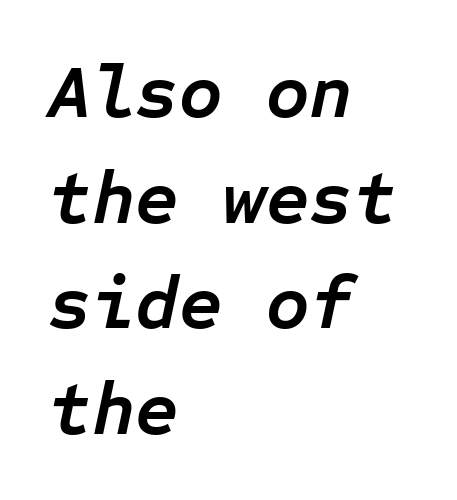
Q: Is the text bold? A: Yes.
Q: Is the text italic (slanted)? A: Yes, it leans right by about 12 degrees.
Q: Is the text underlined? A: No.
Q: How is the paragraph aligned? A: Left-aligned.
Q: Is the spacing between letters normal or unusually wide? A: Normal.
Q: Is the spacing between lines tight, normal or loose? A: Normal.
Q: Width (condensed, normal, or wide)? A: Normal.
Q: Stroke contrast? A: Low.
Q: x-height? A: Medium.
Q: Monospaced? A: Yes.
